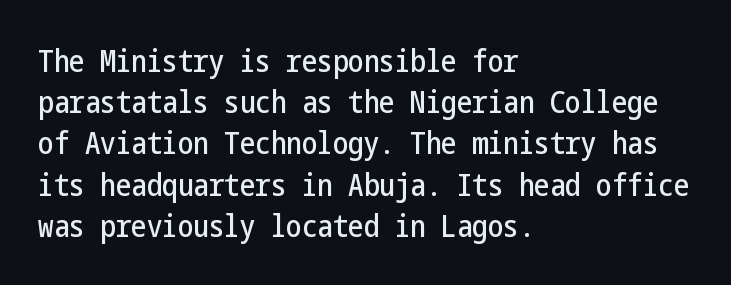
Whoever set this chose a conventional vertical rhythm. Here the glyphs are tracked normally, forming tight word shapes. Every stem runs plumb, perpendicular to the baseline. Descenders are the only things crossing below the line. The type family on display is of the sans-serif kind. Teacher's note: observe the even left margin — that is flush-left alignment.
